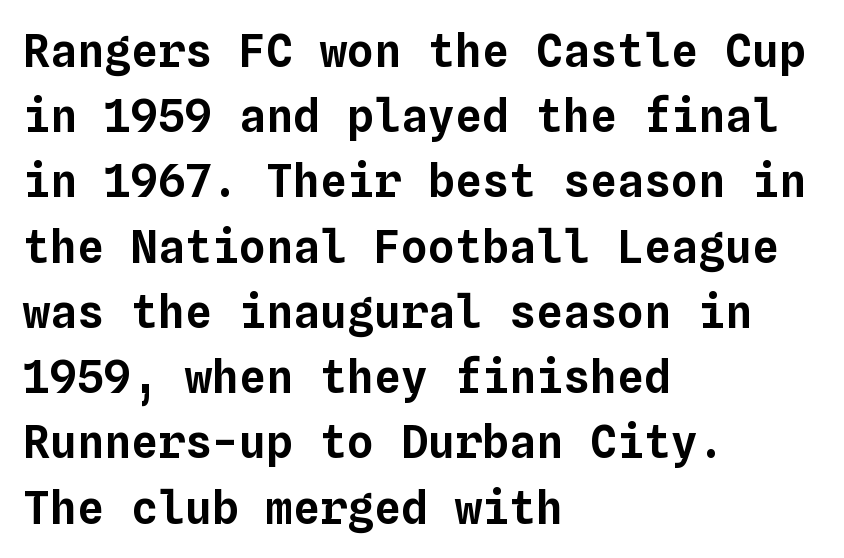
{"italic": "no", "width": "normal", "stroke_contrast": "low", "x_height": "medium", "monospaced": "yes", "underline": "no", "align": "left", "line_spacing": "normal", "line_spacing_ratio": 1.45, "letter_spacing": "normal", "letter_spacing_em": 0.0, "glyph_px": 45}
